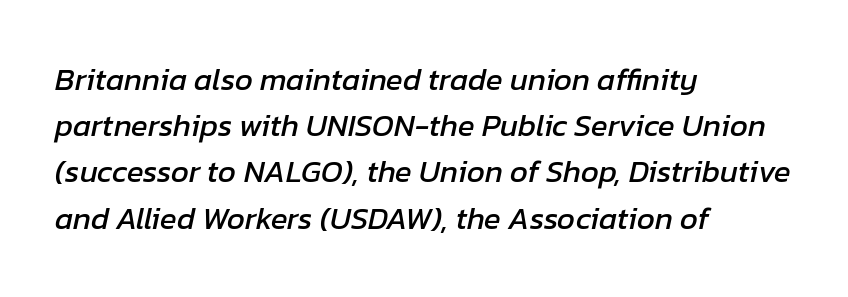
{"italic": "yes", "lean": "right", "slant_degrees": 12, "width": "normal", "stroke_contrast": "low", "x_height": "medium", "monospaced": "no", "underline": "no", "align": "left", "line_spacing": "normal", "line_spacing_ratio": 1.49, "letter_spacing": "normal", "letter_spacing_em": 0.0, "glyph_px": 31}
